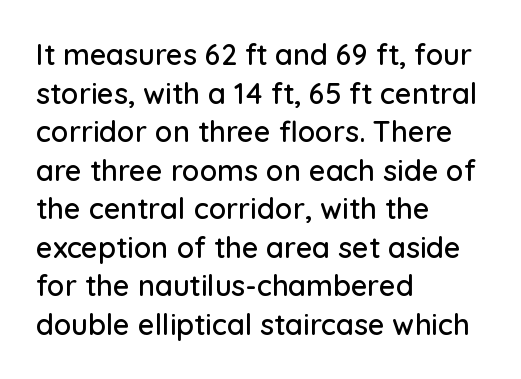
The image shows 29 px sans-serif type, upright; set left-aligned, normal line spacing (1.33x), normal letter spacing, not underlined; low stroke contrast and a medium x-height.
